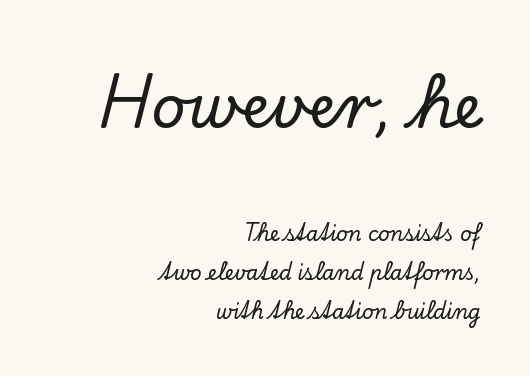
The image shows 60 px serif type; set right-aligned, loose line spacing (1.96x), normal letter spacing, not underlined; the first (top) block is 3.0x larger; low stroke contrast and a small x-height.
